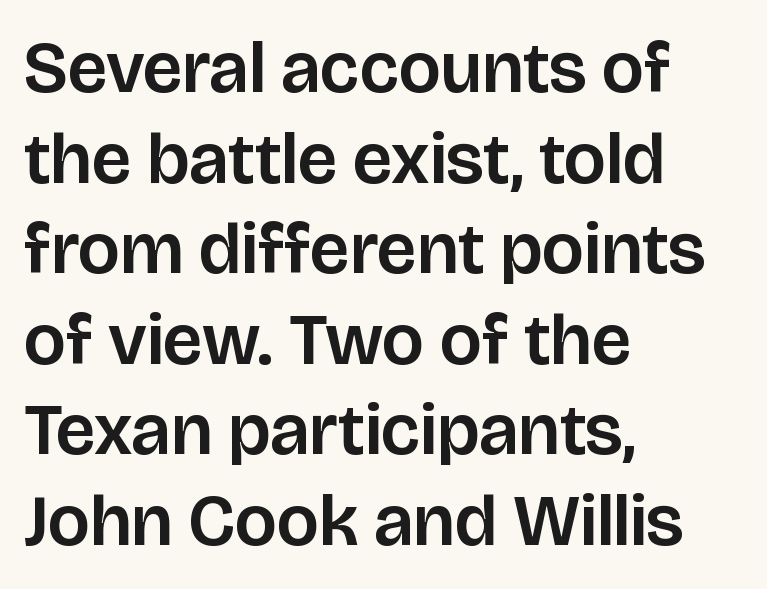
Short note: letters normally spaced. All the whitespace from short lines collects on the right. Designer's note — italics off, roman on. The font family rendered here belongs to the sans-serif group.
